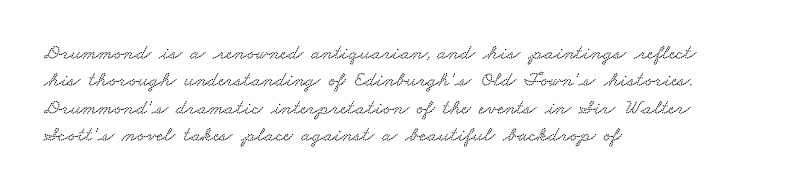
Q: Is the text underlined? A: No.
Q: How is the paragraph aligned? A: Left-aligned.
Q: Is the spacing between letters normal or unusually wide? A: Normal.
Q: Is the spacing between lines tight, normal or loose? A: Normal.
